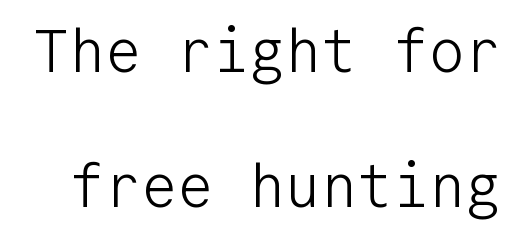
The image shows 60 px light sans-serif type, upright, monospaced; set loose line spacing (2.25x), normal letter spacing, not underlined; low stroke contrast and a medium x-height.
